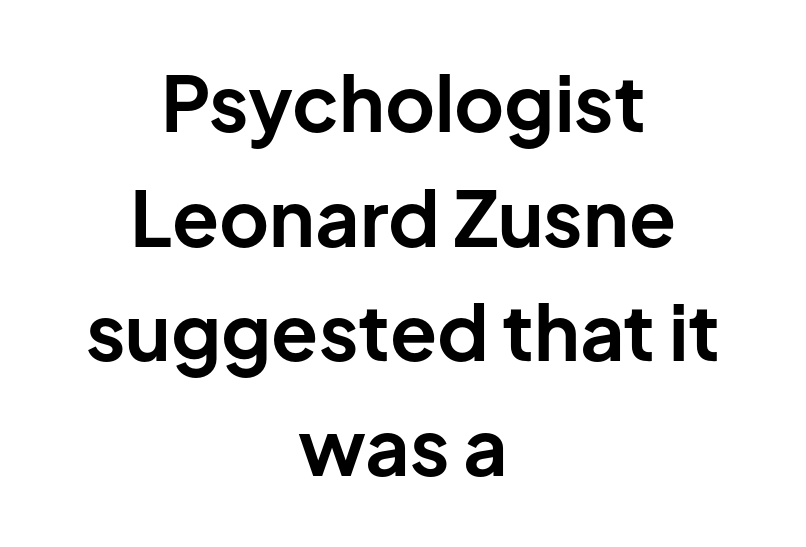
The compositor balanced each line on the midline. The rendering uses natural spacing where letterforms have individual widths. You'd pick this weight for a headline — it's a proper bold. Upright lettering throughout. Nobody drew a line under any word here. Short note: letters normally spaced.
